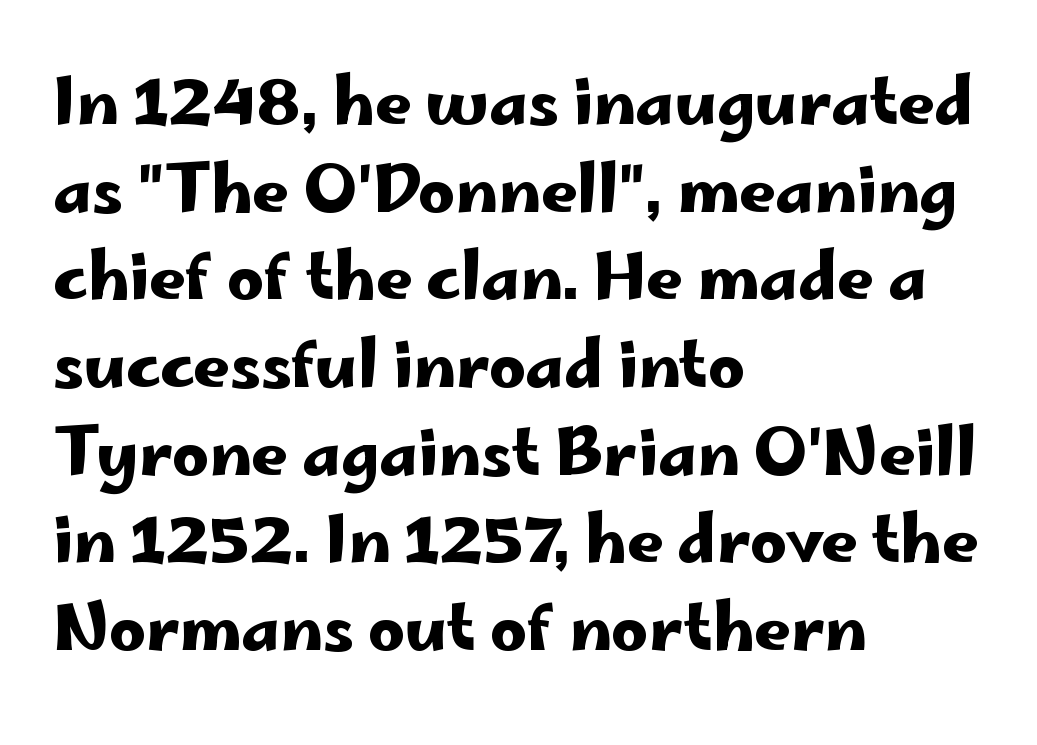
The image shows 64 px wide sans-serif type, upright; set left-aligned, normal line spacing (1.37x), normal letter spacing, not underlined; low stroke contrast and a small x-height.
